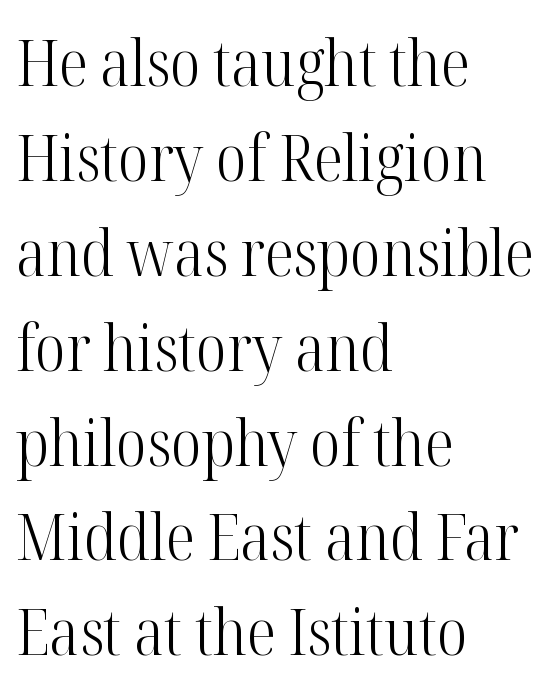
The text was rendered using a seriffed face with decorative stroke endings. Teacher's note: observe the even left margin — that is flush-left alignment. The weight would be labelled regular, book, light, or lighter still. Words float on clear page, feet unadorned.
